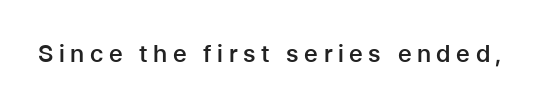
{"italic": "no", "bold": "semi", "underline": "no", "letter_spacing": "wide", "letter_spacing_em": 0.23, "glyph_px": 24}
